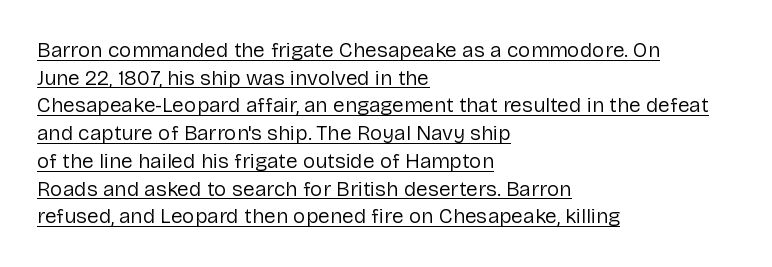
All the whitespace from short lines collects on the right. In designer terms, the underline attribute is active on this setting. Vertical stems look standard width or narrower in stroke. Leading: standard.
